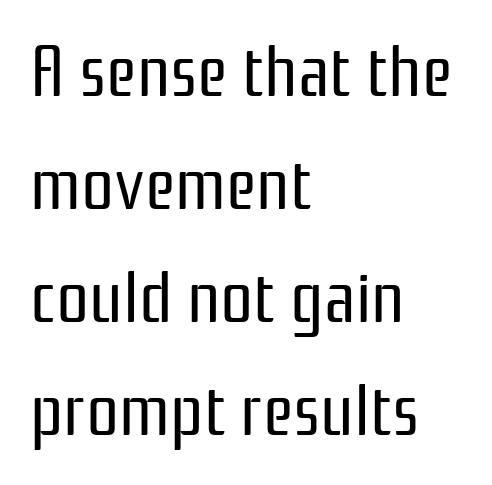
{"serif": "no", "italic": "no", "bold": "no", "weight": "regular", "width": "condensed", "stroke_contrast": "low", "x_height": "medium", "monospaced": "no", "underline": "no", "align": "left", "line_spacing": "normal", "line_spacing_ratio": 1.55, "letter_spacing": "normal", "letter_spacing_em": 0.0, "glyph_px": 73}
